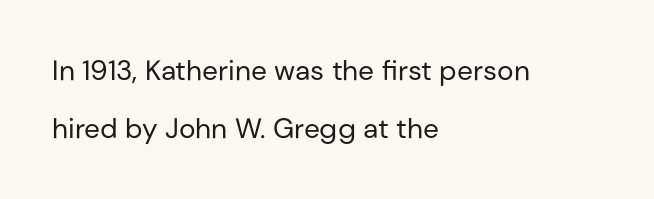
Heaviness? Minimal to ordinary, like unemphasized prose. The passage shown is typeset with a sans-serif family. The type is set solid horizontally, with unmodified tracking. Reading down the column, the eye jumps a long way to each next line.
